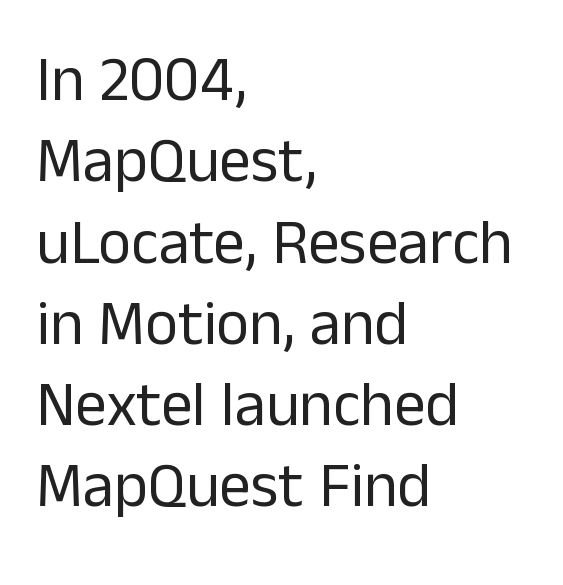
Q: Is the text bold? A: No.
Q: Is the text italic (slanted)? A: No, it is upright.
Q: Is the typeface a serif or a sans-serif typeface? A: Sans-serif.
Q: Is the text underlined? A: No.
Q: How is the paragraph aligned? A: Left-aligned.
Q: Is the spacing between letters normal or unusually wide? A: Normal.
Q: Is the spacing between lines tight, normal or loose? A: Normal.
Q: Width (condensed, normal, or wide)? A: Normal.
Q: Stroke contrast? A: Low.
Q: x-height? A: Medium.
Q: Monospaced? A: No.
